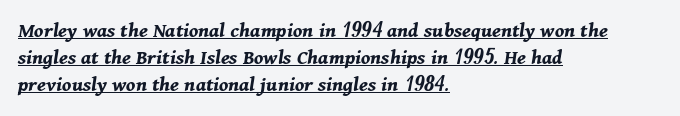
The image shows 22 px bold type, italic (leaning right); set left-aligned, line spacing 1.22x, normal letter spacing, underlined.
